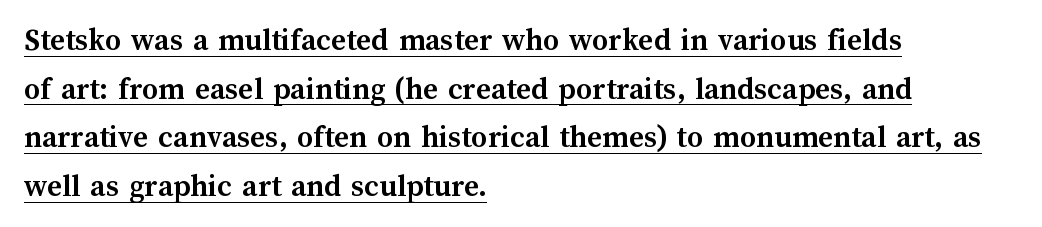
The face used here is rendered with its standard letterfit. What's the leading like? Ordinary, nothing unusual. Spacing verdict: proportional, widths tailored to each character. Summary of weight: heavy, a full bold.
